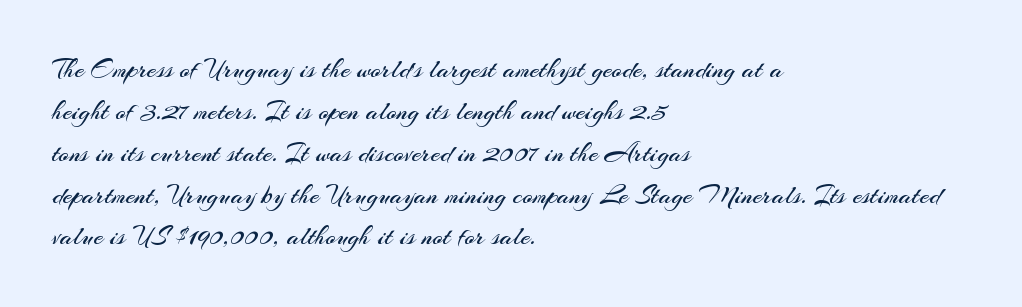
Q: Is the text bold? A: No.
Q: Is the text italic (slanted)? A: Yes.
Q: Is the text underlined? A: No.
Q: How is the paragraph aligned? A: Left-aligned.
Q: Is the spacing between letters normal or unusually wide? A: Normal.
Q: Is the spacing between lines tight, normal or loose? A: Normal.
